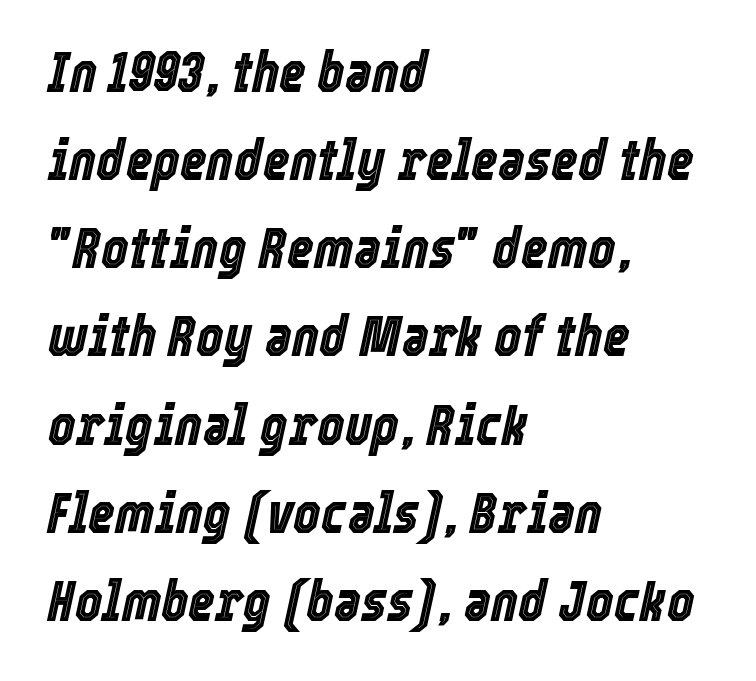
Q: Is the text italic (slanted)? A: Yes, it leans right by about 12 degrees.
Q: Is the text underlined? A: No.
Q: How is the paragraph aligned? A: Left-aligned.
Q: Is the spacing between letters normal or unusually wide? A: Normal.
Q: Is the spacing between lines tight, normal or loose? A: Normal.
Q: Width (condensed, normal, or wide)? A: Condensed.
Q: x-height? A: Medium.
Q: Monospaced? A: No.
